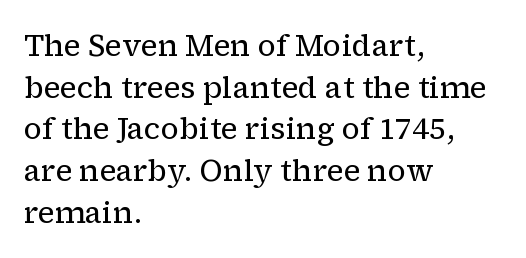
{"serif": "yes", "italic": "no", "bold": "no", "weight": "regular", "width": "normal", "stroke_contrast": "low", "x_height": "medium", "monospaced": "no", "underline": "no", "align": "left", "line_spacing": "normal", "line_spacing_ratio": 1.39, "letter_spacing": "normal", "letter_spacing_em": 0.0, "glyph_px": 30}
